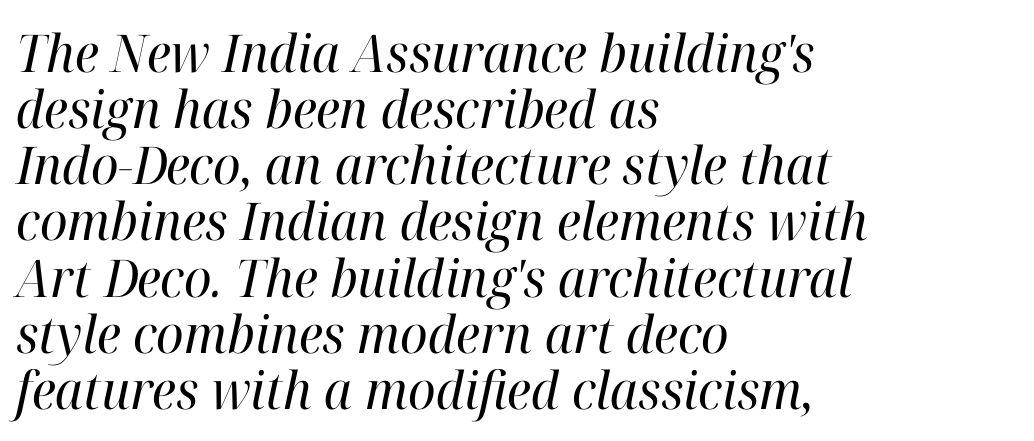
{"serif": "yes", "italic": "yes", "lean": "right", "slant_degrees": 12, "bold": "no", "weight": "regular", "width": "normal", "stroke_contrast": "high", "x_height": "medium", "monospaced": "no", "underline": "no", "align": "left", "line_spacing": "tight", "line_spacing_ratio": 1.08, "letter_spacing": "normal", "letter_spacing_em": 0.0, "glyph_px": 52}
